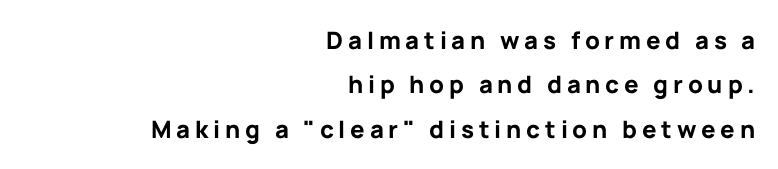
Q: Is the text bold? A: Yes.
Q: Is the text italic (slanted)? A: No, it is upright.
Q: Is the text underlined? A: No.
Q: How is the paragraph aligned? A: Right-aligned.
Q: Is the spacing between letters normal or unusually wide? A: Unusually wide.
